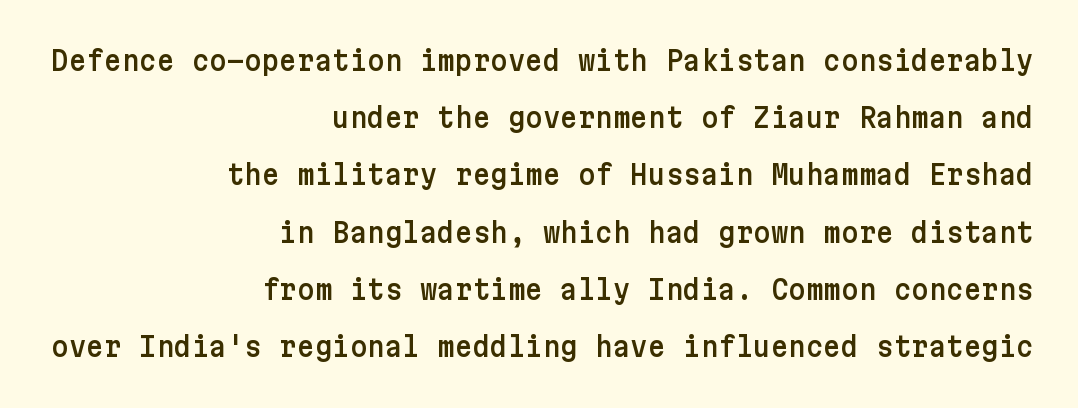
The image shows 27 px text type, upright; set right-aligned, loose line spacing (2.12x), normal letter spacing, not underlined.
